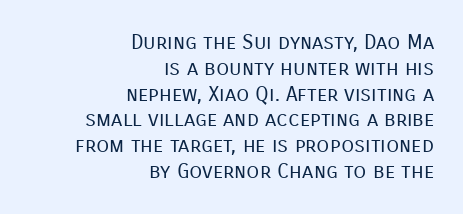
Q: Is the text bold? A: No.
Q: Is the text italic (slanted)? A: No, it is upright.
Q: Is the text underlined? A: No.
Q: How is the paragraph aligned? A: Right-aligned.
Q: Is the spacing between letters normal or unusually wide? A: Normal.
